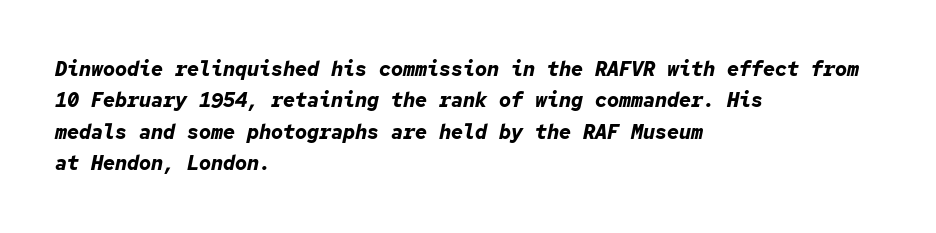
{"italic": "yes", "lean": "right", "slant_degrees": 12, "bold": "yes", "underline": "no", "align": "left", "line_spacing": "normal", "line_spacing_ratio": 1.57, "letter_spacing": "normal", "letter_spacing_em": 0.0, "glyph_px": 20}
